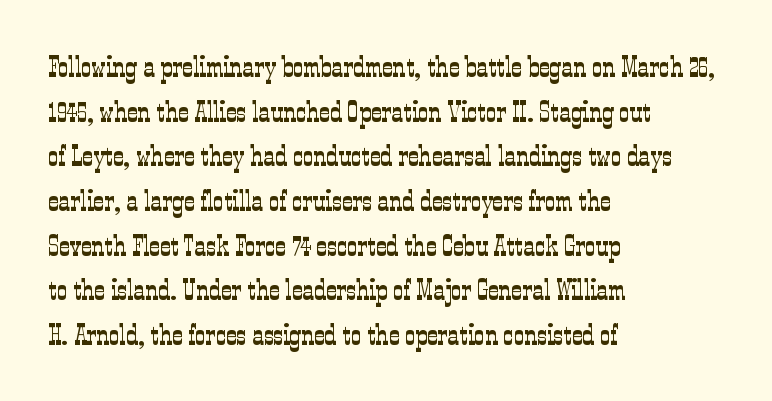
Q: Is the text bold? A: No.
Q: Is the text italic (slanted)? A: No, it is upright.
Q: Is the typeface a serif or a sans-serif typeface? A: Serif.
Q: Is the text underlined? A: No.
Q: How is the paragraph aligned? A: Left-aligned.
Q: Is the spacing between letters normal or unusually wide? A: Normal.
Q: Is the spacing between lines tight, normal or loose? A: Normal.
Q: Width (condensed, normal, or wide)? A: Condensed.
Q: Stroke contrast? A: Low.
Q: x-height? A: Medium.
Q: Monospaced? A: No.
